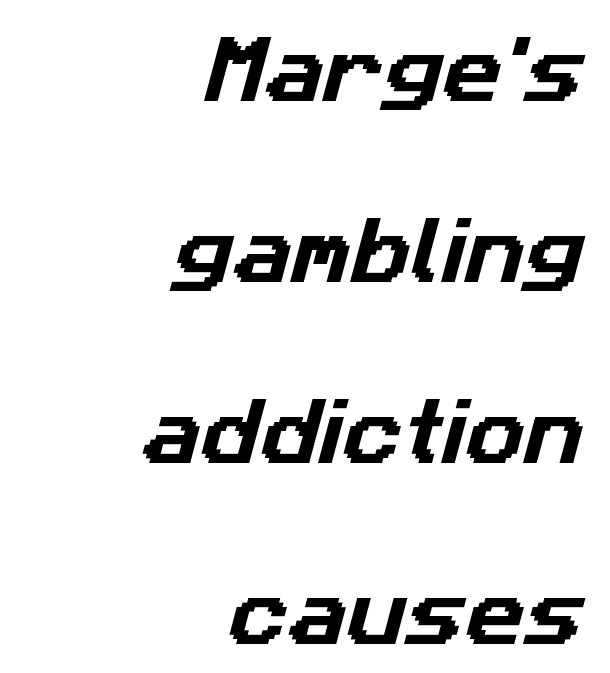
Spacing between characters is what you'd get straight out of the box. Clear beneath every line of the passage. Proportional: the letters do not fall into vertical columns. This rendering uses right alignment, leaving the left contour irregular. Does the type have serifs? No, each stem ends abruptly.
